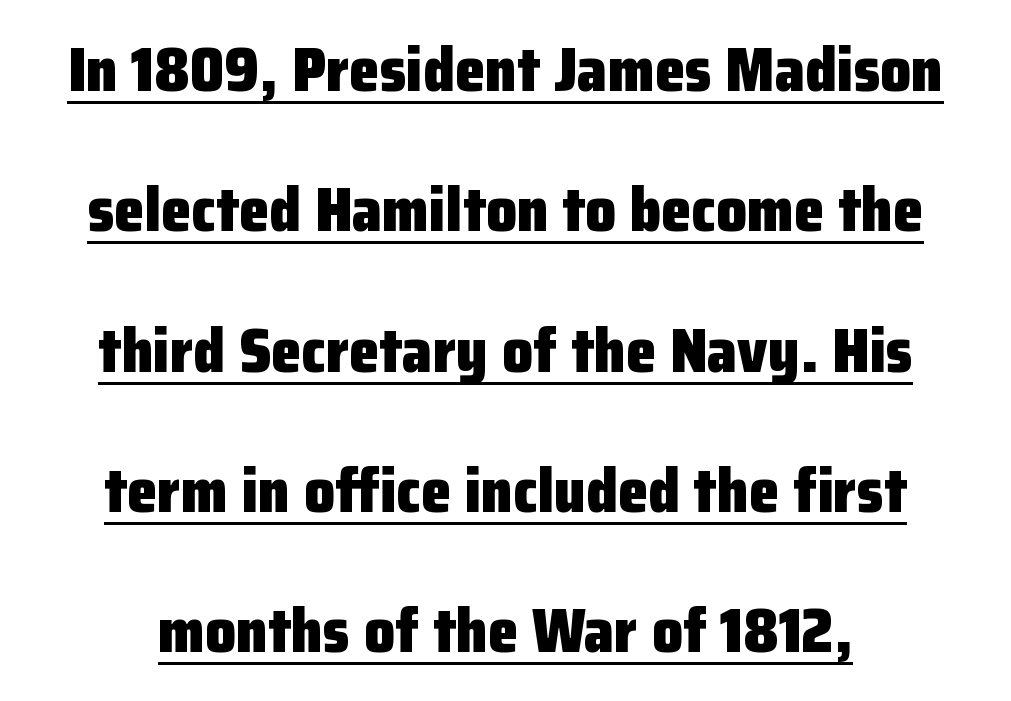
Q: Is the text bold? A: Yes.
Q: Is the text italic (slanted)? A: No, it is upright.
Q: Is the typeface a serif or a sans-serif typeface? A: Sans-serif.
Q: Is the text underlined? A: Yes.
Q: How is the paragraph aligned? A: Centered.
Q: Is the spacing between letters normal or unusually wide? A: Normal.
Q: Is the spacing between lines tight, normal or loose? A: Loose.
Q: Width (condensed, normal, or wide)? A: Normal.
Q: Stroke contrast? A: Low.
Q: x-height? A: Medium.
Q: Monospaced? A: No.
